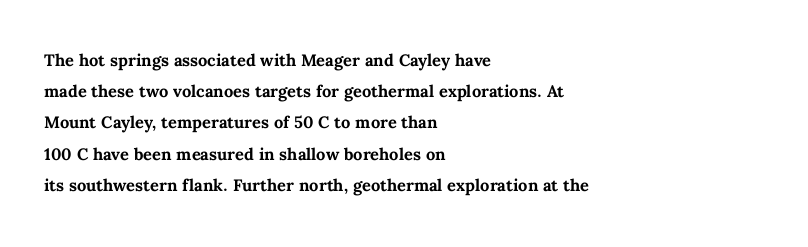
Q: Is the text bold? A: Yes.
Q: Is the text italic (slanted)? A: No, it is upright.
Q: Is the text underlined? A: No.
Q: How is the paragraph aligned? A: Left-aligned.
Q: Is the spacing between letters normal or unusually wide? A: Normal.
Q: Is the spacing between lines tight, normal or loose? A: Normal.
